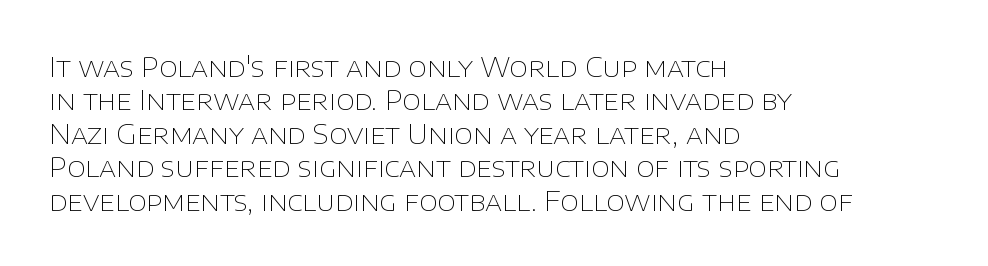
No letter is thick-stroked: the sample isn't bold. This rendering leaves character spacing at its baseline value. A bare baseline throughout the passage. Line beginnings align vertically; line endings do not. This sample uses an upright cut, with every glyph sitting square on the baseline.
